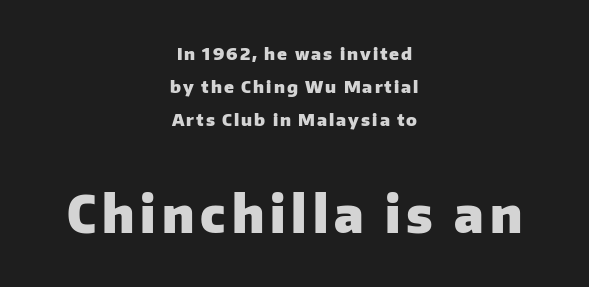
{"serif": "no", "italic": "no", "bold": "yes", "weight": "heavy", "width": "normal", "stroke_contrast": "low", "x_height": "medium", "monospaced": "no", "underline": "no", "align": "center", "line_spacing": "loose", "line_spacing_ratio": 1.95, "larger_block": "second", "size_ratio": 2.94, "glyph_px": 50}
